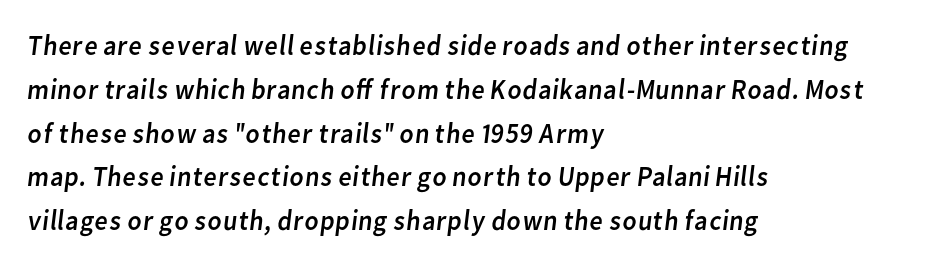
The image shows 29 px regular-weight sans-serif type; set left-aligned, normal line spacing (1.51x), normal letter spacing, not underlined; low stroke contrast and a medium x-height.
